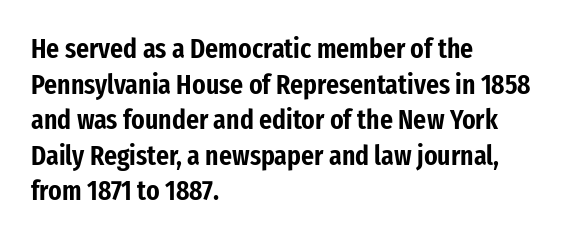
The image shows 28 px condensed sans-serif type, upright; set left-aligned, normal line spacing (1.27x), normal letter spacing, not underlined; low stroke contrast and a medium x-height.
